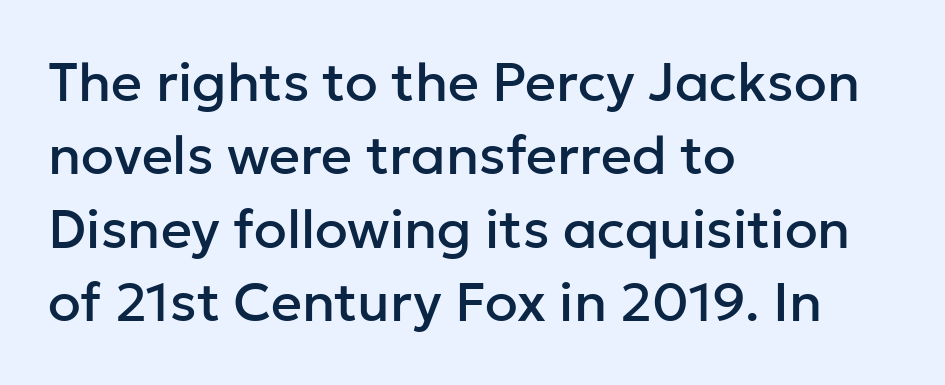
Q: Is the text italic (slanted)? A: No, it is upright.
Q: Is the typeface a serif or a sans-serif typeface? A: Sans-serif.
Q: Is the text underlined? A: No.
Q: How is the paragraph aligned? A: Left-aligned.
Q: Is the spacing between letters normal or unusually wide? A: Normal.
Q: Is the spacing between lines tight, normal or loose? A: Normal.
Q: Width (condensed, normal, or wide)? A: Normal.
Q: Stroke contrast? A: Low.
Q: x-height? A: Medium.
Q: Monospaced? A: No.
